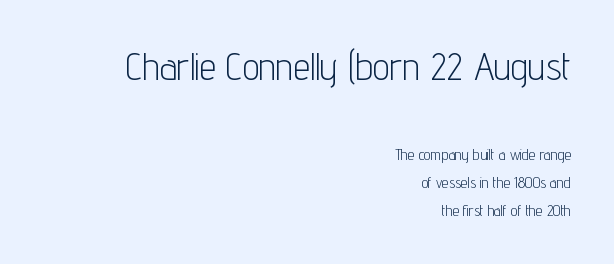
Q: Is the text bold? A: No.
Q: Is the text italic (slanted)? A: No, it is upright.
Q: Is the typeface a serif or a sans-serif typeface? A: Sans-serif.
Q: Is the text underlined? A: No.
Q: How is the paragraph aligned? A: Right-aligned.
Q: Is the spacing between letters normal or unusually wide? A: Normal.
Q: Which block of text is set in a larger size, the first (top) or the second (bottom)? A: The first (top) one.
Q: Width (condensed, normal, or wide)? A: Condensed.
Q: Stroke contrast? A: Low.
Q: x-height? A: Medium.
Q: Monospaced? A: No.
